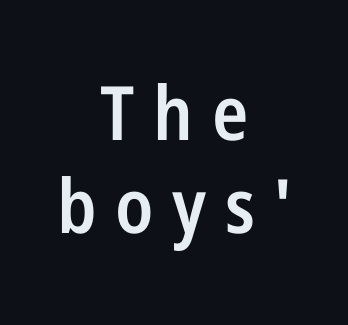
The image shows 75 px semibold, condensed sans-serif type, upright; set centered, line spacing 1.24x, unusually wide letter spacing (+0.25 em), not underlined; low stroke contrast and a medium x-height.
